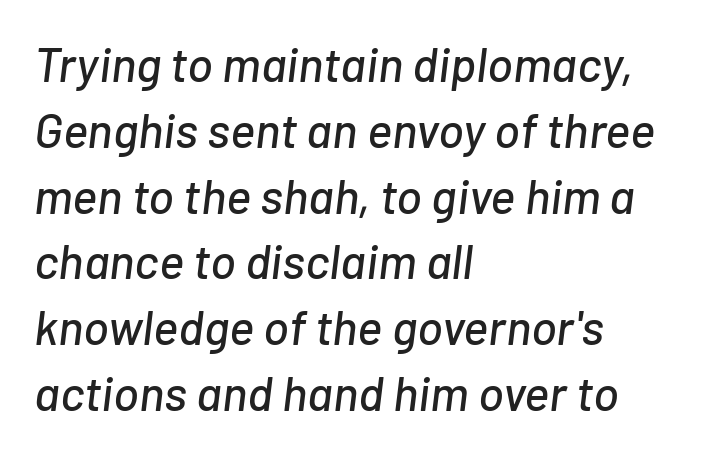
Q: Is the text italic (slanted)? A: Yes, it leans right by about 7 degrees.
Q: Is the text underlined? A: No.
Q: How is the paragraph aligned? A: Left-aligned.
Q: Is the spacing between letters normal or unusually wide? A: Normal.
Q: Is the spacing between lines tight, normal or loose? A: Normal.
Q: Width (condensed, normal, or wide)? A: Normal.
Q: Stroke contrast? A: Low.
Q: x-height? A: Medium.
Q: Monospaced? A: No.
